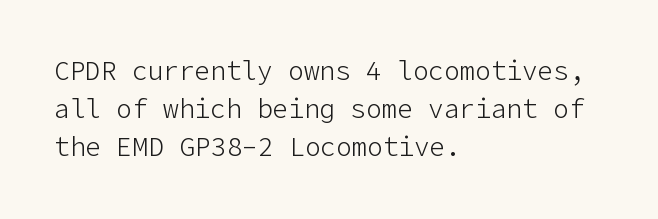
The vertical gap from one line to the next is medium. Quick note: underline off. The characters are drawn with everyday or finer stroke widths. A typesetter would mark this as roman, not italic. Caption: multi-line text, flush left, ragged right.
